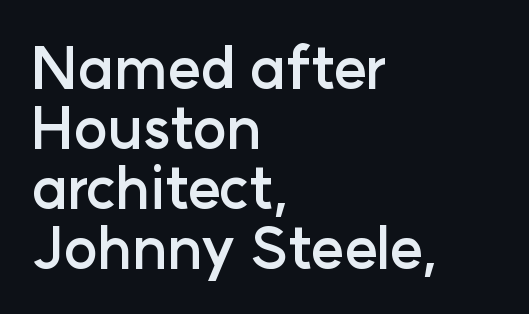
The image shows 57 px semibold sans-serif type, upright; set left-aligned, tight line spacing (1.05x), normal letter spacing, not underlined; low stroke contrast and a medium x-height.
